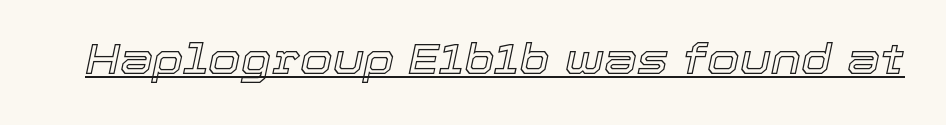
Q: Is the text italic (slanted)? A: Yes, it leans right by about 12 degrees.
Q: Is the text underlined? A: Yes.
Q: Is the spacing between letters normal or unusually wide? A: Normal.
Q: Width (condensed, normal, or wide)? A: Normal.
Q: x-height? A: Medium.
Q: Monospaced? A: No.
